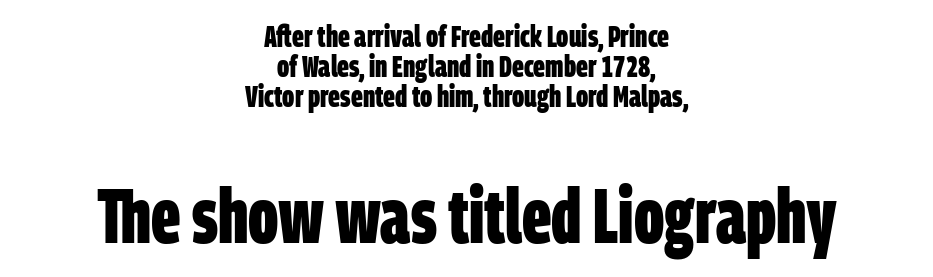
What's the leading like? Squeezed, with rows nearly overlapping. Between these two stacked blocks, the lower one wins on size. Each letter's strokes conclude bluntly, with no projecting serifs. Underline: absent.
